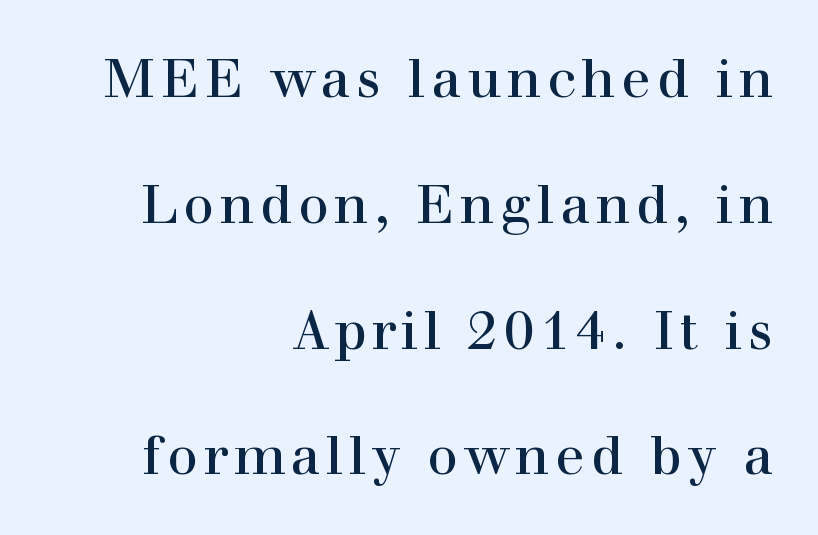
{"serif": "yes", "italic": "no", "width": "normal", "x_height": "medium", "monospaced": "no", "underline": "no", "align": "right", "line_spacing": "loose", "line_spacing_ratio": 2.33, "glyph_px": 54}
